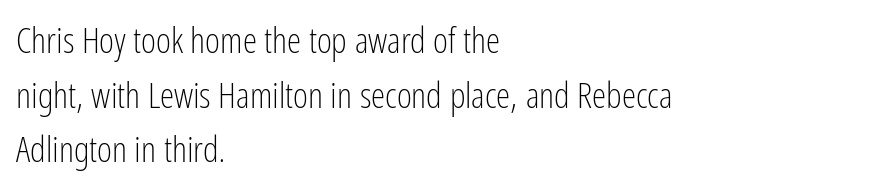
{"serif": "no", "italic": "no", "bold": "no", "weight": "light", "width": "condensed", "stroke_contrast": "low", "x_height": "medium", "monospaced": "no", "underline": "no", "align": "left", "line_spacing": "normal", "line_spacing_ratio": 1.52, "letter_spacing": "normal", "letter_spacing_em": 0.0, "glyph_px": 36}
